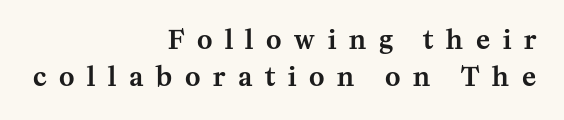
Q: Is the text italic (slanted)? A: No, it is upright.
Q: Is the text underlined? A: No.
Q: How is the paragraph aligned? A: Right-aligned.
Q: Is the spacing between letters normal or unusually wide? A: Unusually wide.
Q: Is the spacing between lines tight, normal or loose? A: Normal.
